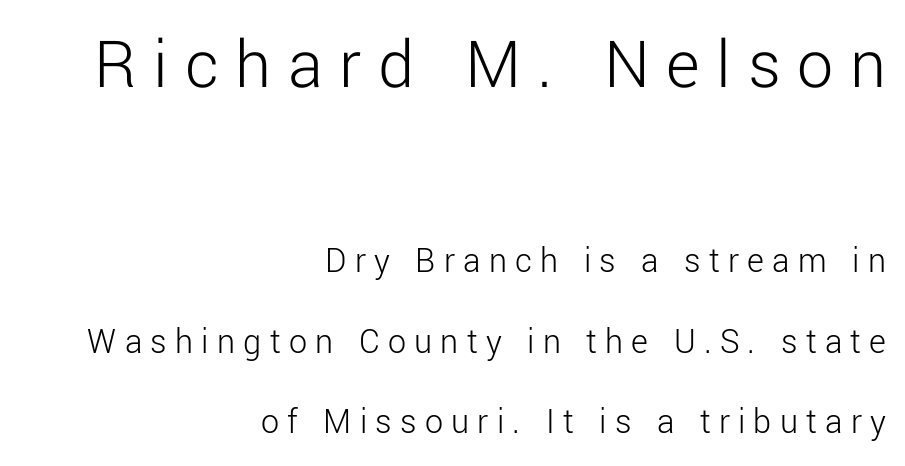
When letters stand straight like this, we call the style roman or upright. The type family on display is of the sans-serif kind. Just letters on the line, the space beneath them empty. A student would call this right alignment; a typographer would say flush right, rag left. The composition opens big and finishes small.
